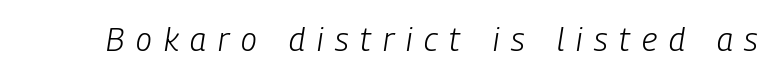
Type without underlining. The gaps between neighbouring characters are conspicuously large. Slanted lettering throughout. Varying glyph widths throughout — classic text-font behaviour. Is the type heavy? It reads as light-to-regular instead.
